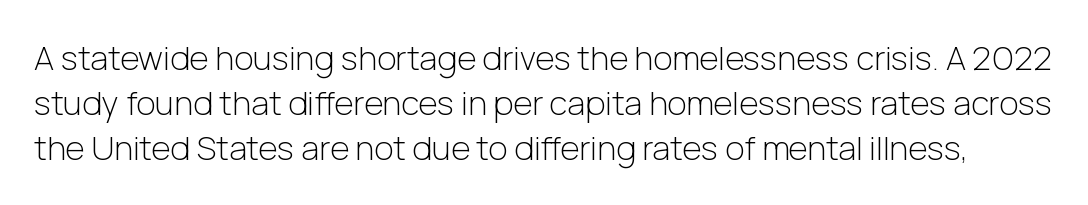
{"serif": "no", "italic": "no", "bold": "no", "weight": "light", "width": "normal", "stroke_contrast": "low", "x_height": "medium", "monospaced": "no", "underline": "no", "line_spacing": "normal", "line_spacing_ratio": 1.37, "letter_spacing": "normal", "letter_spacing_em": 0.0, "glyph_px": 33}
